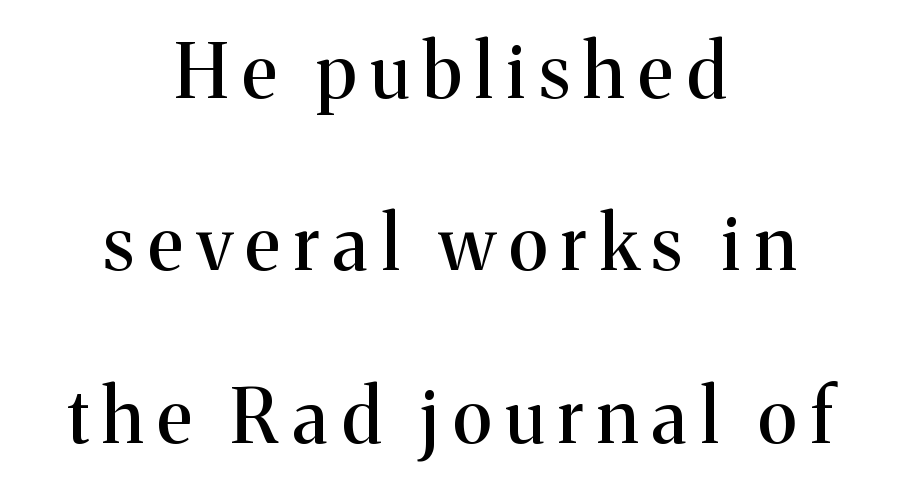
The image shows 74 px serif type, upright; set centered, loose line spacing (2.33x), not underlined; medium stroke contrast and a medium x-height.
